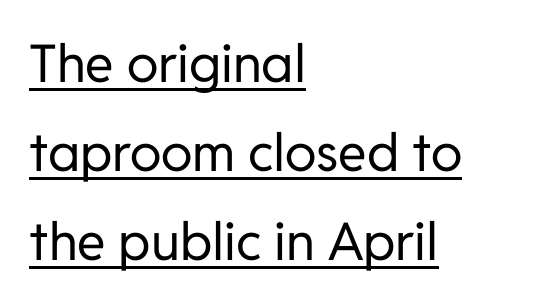
Serifs: no, the terminals of the letterforms are clean. You could not count columns in this text — the font is proportionally spaced. Stroke mass is kept to a normal reading level or below. The gaps between neighbouring characters are ordinary and unremarkable.
